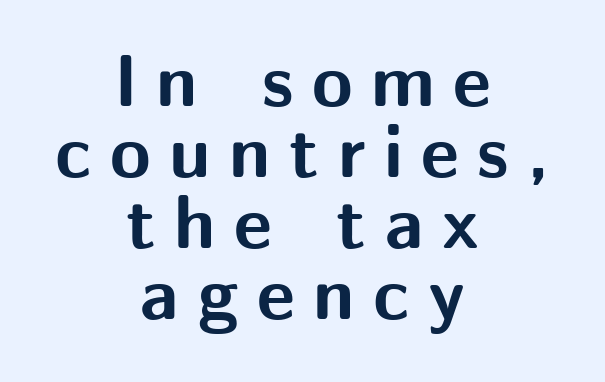
The image shows 74 px bold sans-serif type, upright; set centered, tight line spacing (0.96x), unusually wide letter spacing (+0.25 em), not underlined; medium stroke contrast and a medium x-height.
